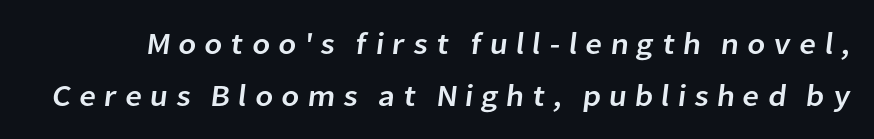
{"serif": "no", "width": "normal", "stroke_contrast": "low", "x_height": "medium", "monospaced": "no", "underline": "no", "line_spacing_ratio": 1.73, "letter_spacing": "wide", "letter_spacing_em": 0.25, "glyph_px": 30}
